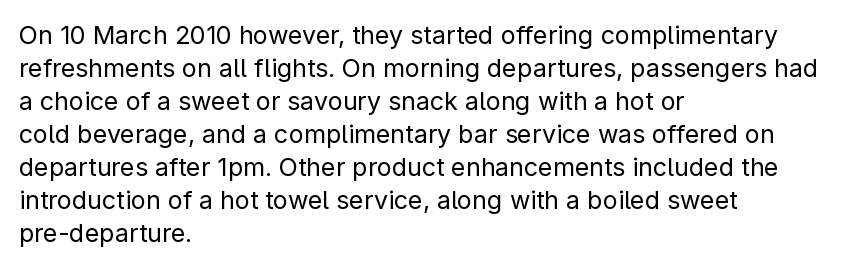
Q: Is the text bold? A: No.
Q: Is the text italic (slanted)? A: No, it is upright.
Q: Is the text underlined? A: No.
Q: How is the paragraph aligned? A: Left-aligned.
Q: Is the spacing between letters normal or unusually wide? A: Normal.
Q: Is the spacing between lines tight, normal or loose? A: Normal.
